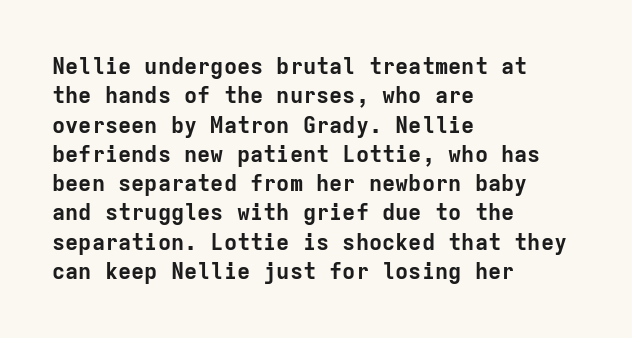
{"italic": "no", "bold": "yes", "underline": "no", "align": "left", "line_spacing": "normal", "line_spacing_ratio": 1.33, "letter_spacing": "normal", "letter_spacing_em": 0.0, "glyph_px": 22}
